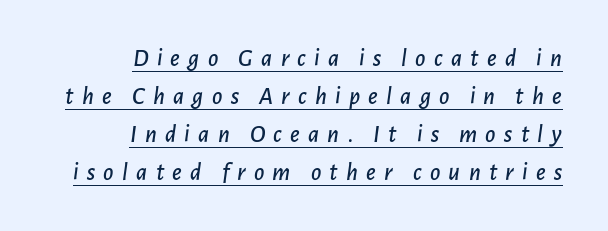
The image shows 25 px text type, italic (leaning right); set right-aligned, normal line spacing (1.52x), unusually wide letter spacing (+0.33 em), underlined.
